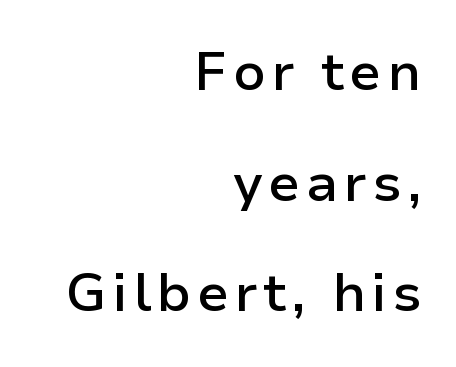
Honestly, the rows look like they've been pulled way apart. Are there feet on the stems? There aren't — it's a sans. Is this a fixed-width face? No — the glyphs have proportional, varying widths. The words here are not underlined.
